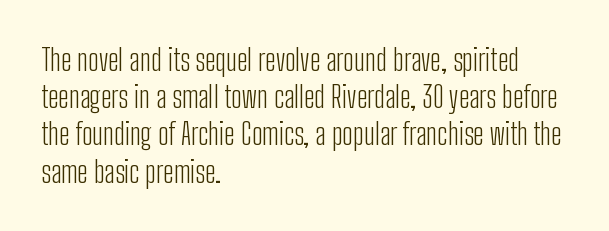
Unmarked baselines from the first word to the last. The passage shown is typeset with a sans-serif family. A typesetter would call this zero additional tracking. The letterforms sit at book weight or below. The lines in this sample share a left origin and differ only in where they stop.
